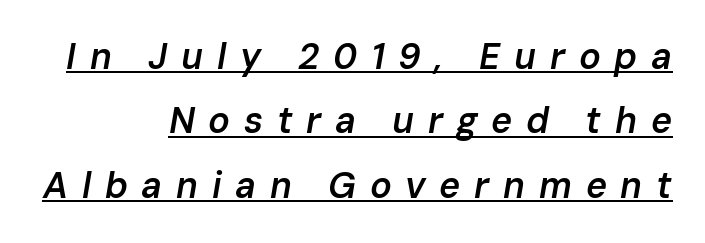
A typesetter would call this heavily tracked-out type. The face used here has a pronounced slope to its letters. Beneath each row of characters lies a ruled line. The passage shown is typed in a proportional face where columns would drift. Look at the stroke-to-counter ratio: somewhat heavy, a semibold.
